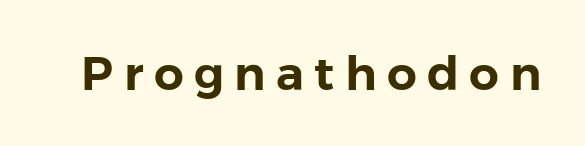
The typeface chosen for these lines omits serifs. Between one letter and the next there's a generous, obvious gap. These lines are rendered in a variable-pitch font. These lines were composed using upright roman letters. Descenders hang freely into open space.
